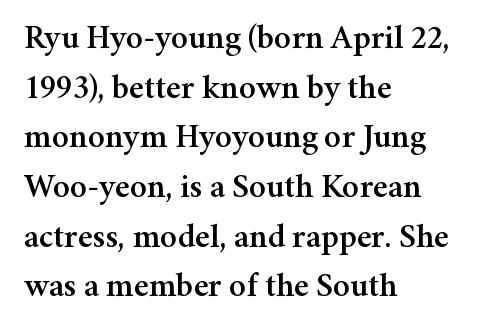
Inter-character spacing is left at the font's built-in metrics. Looks like regular typesetting: each glyph gets only the width it needs. The lines in this sample share a left origin and differ only in where they stop. The axis of the letterforms is exactly vertical.
